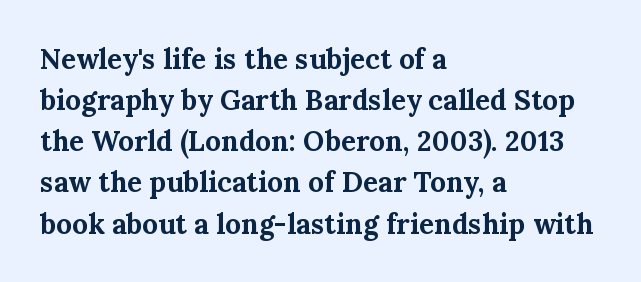
Q: Is the text bold? A: Yes.
Q: Is the text italic (slanted)? A: No, it is upright.
Q: Is the typeface a serif or a sans-serif typeface? A: Serif.
Q: Is the text underlined? A: No.
Q: How is the paragraph aligned? A: Left-aligned.
Q: Is the spacing between letters normal or unusually wide? A: Normal.
Q: Is the spacing between lines tight, normal or loose? A: Normal.
Q: Width (condensed, normal, or wide)? A: Normal.
Q: Stroke contrast? A: Medium.
Q: x-height? A: Medium.
Q: Monospaced? A: No.
